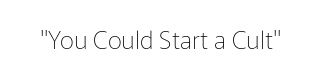
The image shows 25 px text type, upright; set normal letter spacing, not underlined.
